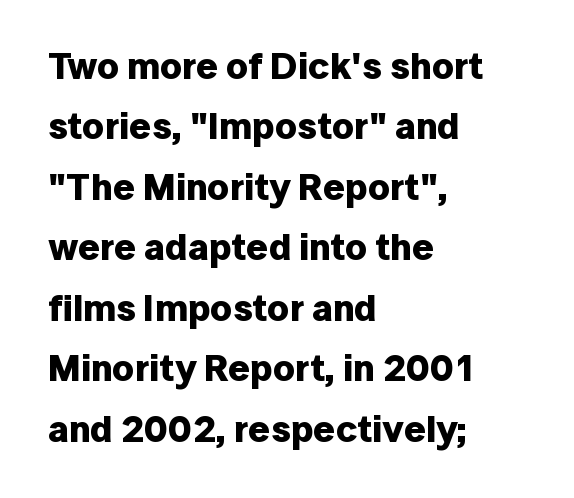
The image shows 38 px bold sans-serif type, upright; set left-aligned, normal line spacing (1.59x), normal letter spacing, not underlined; low stroke contrast and a medium x-height.
